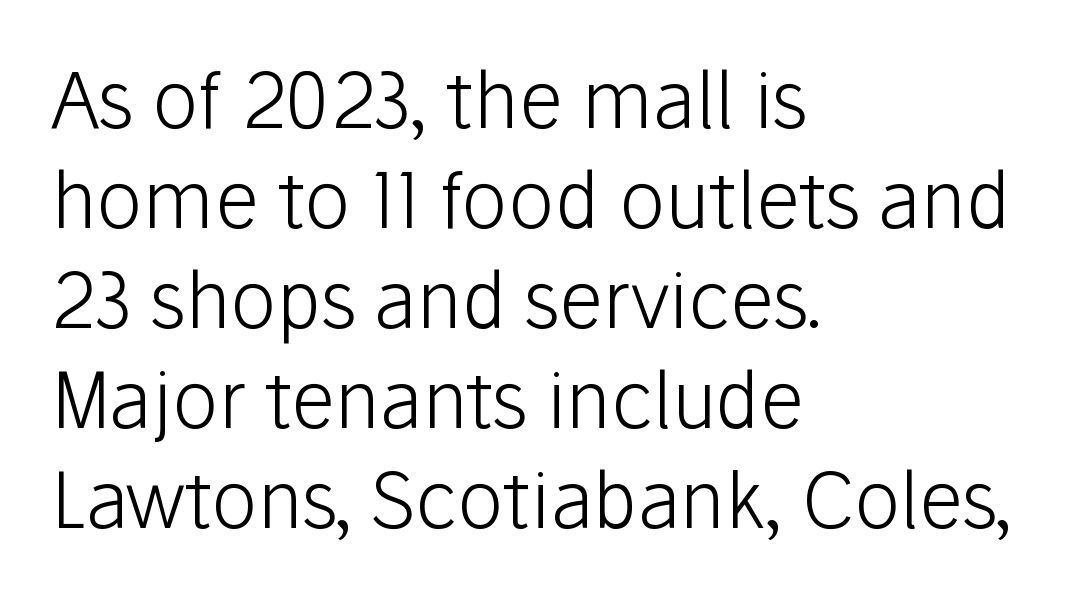
The image shows 77 px light sans-serif type, upright; set left-aligned, normal line spacing (1.3x), normal letter spacing, not underlined; low stroke contrast and a medium x-height.
